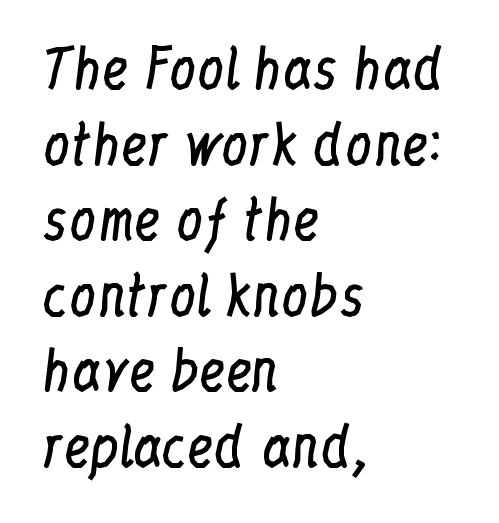
Q: Is the text bold? A: No.
Q: Is the text italic (slanted)? A: Yes.
Q: Is the typeface a serif or a sans-serif typeface? A: Serif.
Q: Is the text underlined? A: No.
Q: How is the paragraph aligned? A: Left-aligned.
Q: Is the spacing between letters normal or unusually wide? A: Normal.
Q: Is the spacing between lines tight, normal or loose? A: Normal.
Q: Width (condensed, normal, or wide)? A: Condensed.
Q: Stroke contrast? A: Low.
Q: x-height? A: Medium.
Q: Monospaced? A: No.
